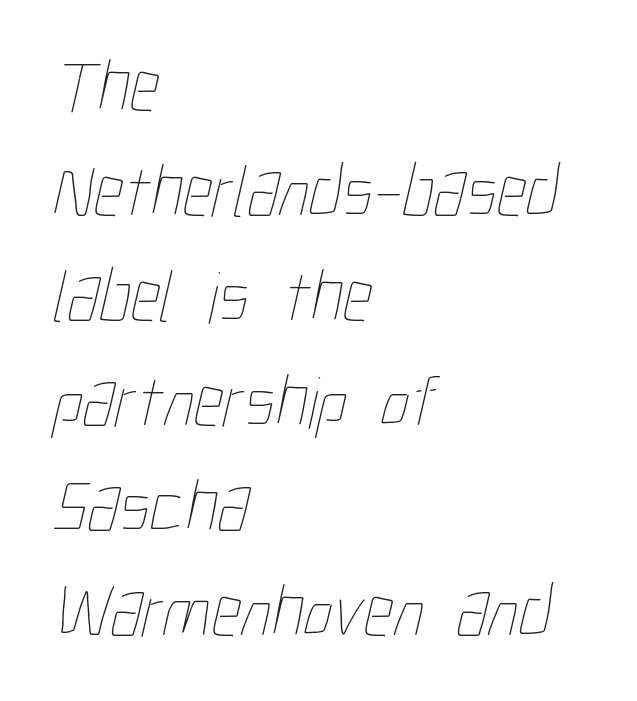
Q: Is the text bold? A: No.
Q: Is the text underlined? A: No.
Q: How is the paragraph aligned? A: Left-aligned.
Q: Is the spacing between letters normal or unusually wide? A: Normal.
Q: Is the spacing between lines tight, normal or loose? A: Normal.
Q: Width (condensed, normal, or wide)? A: Condensed.
Q: Stroke contrast? A: Low.
Q: x-height? A: Medium.
Q: Monospaced? A: No.
